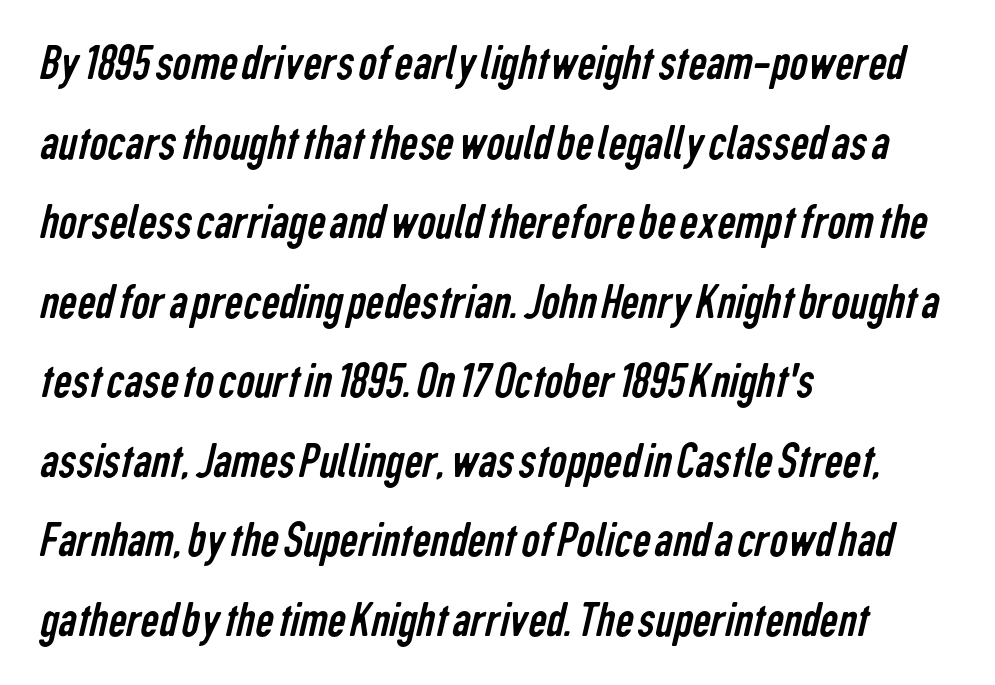
{"serif": "no", "bold": "no", "weight": "regular", "width": "condensed", "stroke_contrast": "low", "x_height": "medium", "monospaced": "no", "underline": "no", "align": "left", "line_spacing": "normal", "line_spacing_ratio": 1.56, "letter_spacing": "normal", "letter_spacing_em": 0.0, "glyph_px": 51}
